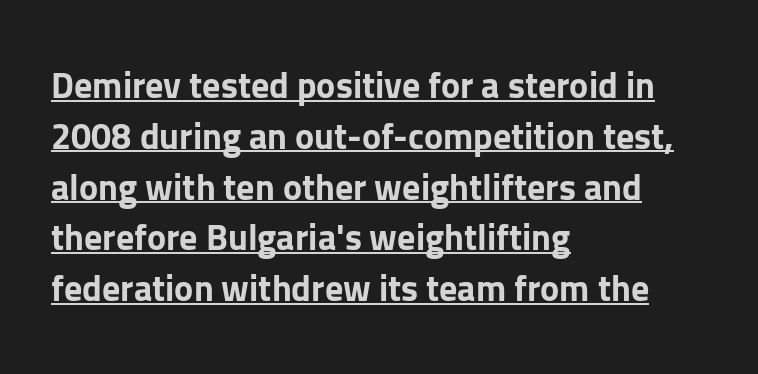
{"serif": "no", "italic": "no", "bold": "yes", "weight": "bold", "width": "normal", "stroke_contrast": "low", "x_height": "medium", "monospaced": "no", "underline": "yes", "align": "left", "line_spacing": "normal", "line_spacing_ratio": 1.41, "letter_spacing": "normal", "letter_spacing_em": 0.0, "glyph_px": 36}
